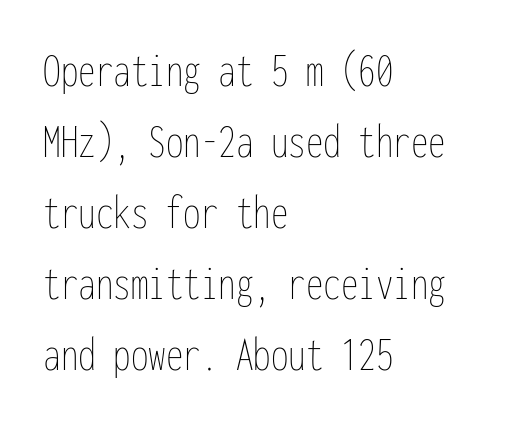
The image shows 50 px thin, condensed type, upright, monospaced; set left-aligned, normal line spacing (1.42x), normal letter spacing, not underlined; low stroke contrast and a medium x-height.
